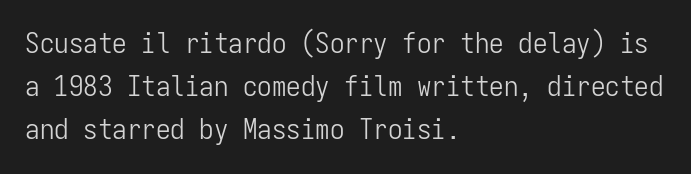
Letters have the restrained weight of plain body copy at most. Interline gaps are of average width in this sample. What kind of face is this? One without serifs — a sans. Is this a fixed-width face? Yes — each glyph sits in an identical cell. Italic: no, the glyphs are upright roman.
